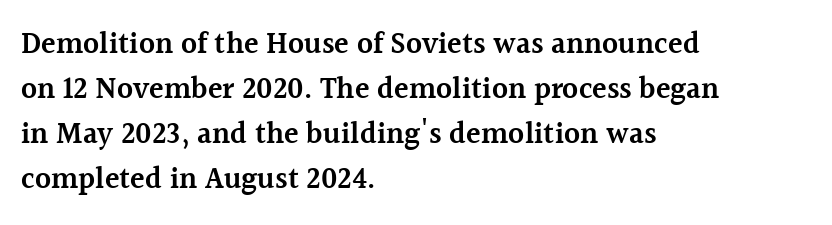
Q: Is the text bold? A: Semi-bold.
Q: Is the text italic (slanted)? A: No, it is upright.
Q: Is the typeface a serif or a sans-serif typeface? A: Serif.
Q: Is the text underlined? A: No.
Q: How is the paragraph aligned? A: Left-aligned.
Q: Is the spacing between letters normal or unusually wide? A: Normal.
Q: Is the spacing between lines tight, normal or loose? A: Normal.
Q: Width (condensed, normal, or wide)? A: Normal.
Q: x-height? A: Medium.
Q: Monospaced? A: No.
